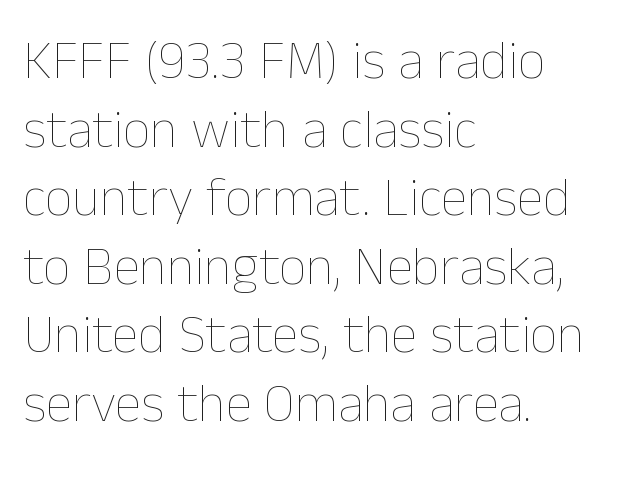
The image shows 54 px thin type, upright; set left-aligned, normal line spacing (1.27x), normal letter spacing, not underlined; low stroke contrast and a medium x-height.
